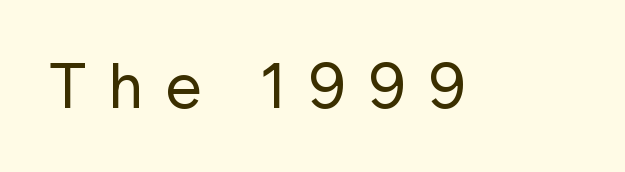
Every stem runs plumb, perpendicular to the baseline. Weight class: somewhere from thin through regular. Think of a printed novel: that variable character pitch is what you see here. Spacing between characters has been opened up far beyond the box default. In terms of letterform style, serifs are entirely absent. Plain, unruled lines of type.
